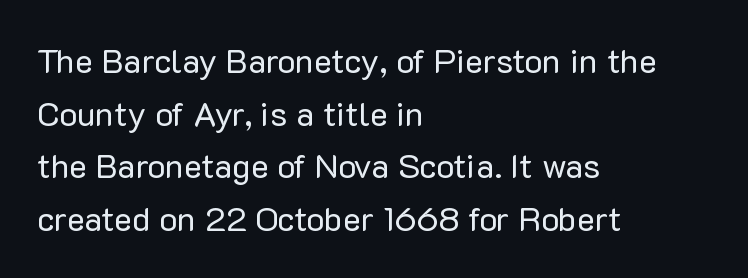
The image shows 34 px regular-weight sans-serif type, upright; set left-aligned, normal line spacing (1.55x), normal letter spacing, not underlined; low stroke contrast and a medium x-height.
